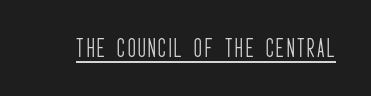
{"italic": "no", "bold": "no", "underline": "yes", "glyph_px": 21}
